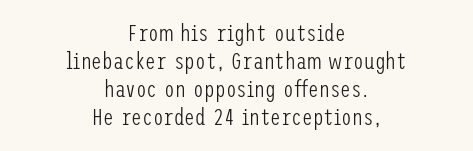
Q: Is the text bold? A: No.
Q: Is the text italic (slanted)? A: No, it is upright.
Q: Is the text underlined? A: No.
Q: How is the paragraph aligned? A: Centered.
Q: Is the spacing between letters normal or unusually wide? A: Normal.
